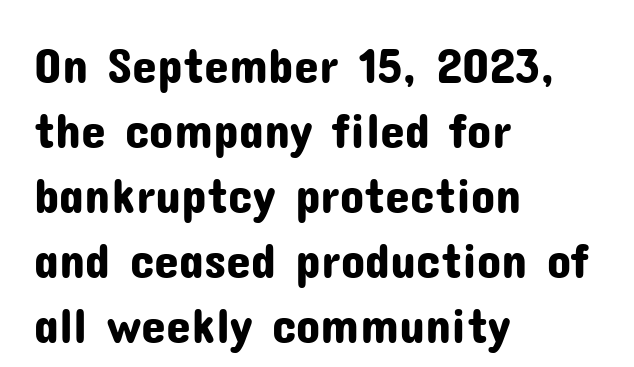
Q: Is the text italic (slanted)? A: No, it is upright.
Q: Is the typeface a serif or a sans-serif typeface? A: Sans-serif.
Q: Is the text underlined? A: No.
Q: How is the paragraph aligned? A: Left-aligned.
Q: Is the spacing between letters normal or unusually wide? A: Normal.
Q: Is the spacing between lines tight, normal or loose? A: Normal.
Q: Width (condensed, normal, or wide)? A: Normal.
Q: Stroke contrast? A: Low.
Q: x-height? A: Medium.
Q: Monospaced? A: No.
